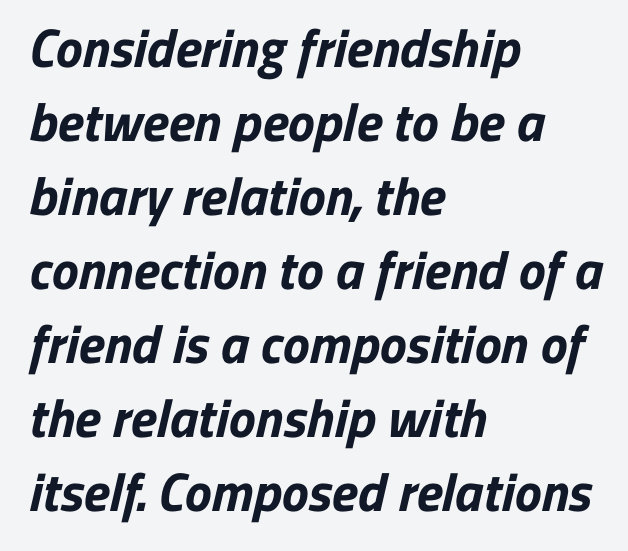
Q: Is the text bold? A: Yes.
Q: Is the typeface a serif or a sans-serif typeface? A: Sans-serif.
Q: Is the text underlined? A: No.
Q: How is the paragraph aligned? A: Left-aligned.
Q: Is the spacing between letters normal or unusually wide? A: Normal.
Q: Is the spacing between lines tight, normal or loose? A: Normal.
Q: Width (condensed, normal, or wide)? A: Normal.
Q: Stroke contrast? A: Low.
Q: x-height? A: Medium.
Q: Monospaced? A: No.
